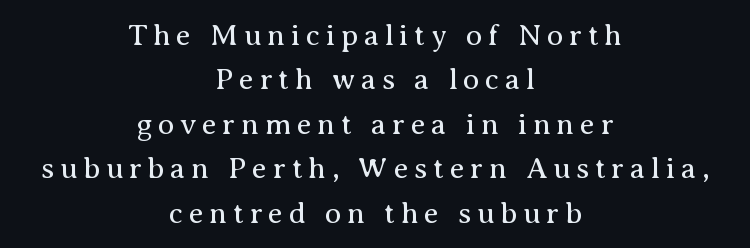
The image shows 30 px regular-weight serif type, upright; set centered, normal line spacing (1.48x), not underlined; medium stroke contrast and a medium x-height.
